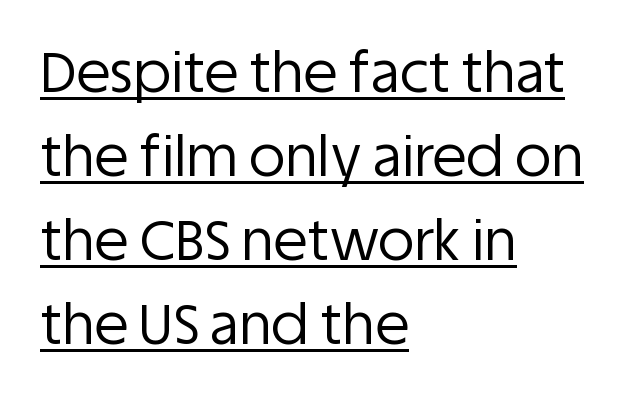
Q: Is the text bold? A: No.
Q: Is the text italic (slanted)? A: No, it is upright.
Q: Is the typeface a serif or a sans-serif typeface? A: Sans-serif.
Q: Is the text underlined? A: Yes.
Q: How is the paragraph aligned? A: Left-aligned.
Q: Is the spacing between letters normal or unusually wide? A: Normal.
Q: Is the spacing between lines tight, normal or loose? A: Normal.
Q: Width (condensed, normal, or wide)? A: Normal.
Q: Stroke contrast? A: Low.
Q: x-height? A: Large.
Q: Monospaced? A: No.
